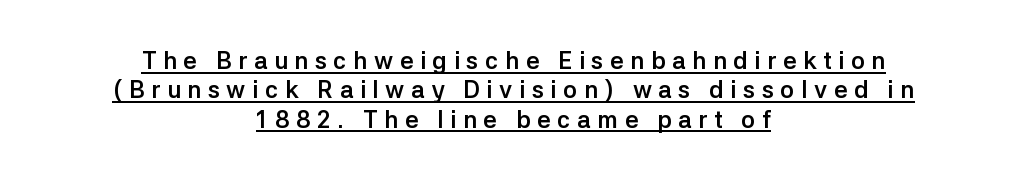
A student would call this center alignment; a typographer would say set centered. Compared with undecorated copy, this sample adds a rule below the words. Its strokes are broad and dark, the hallmark of bold type. Observe the wide spacing: letters keep a clear distance from each other.
